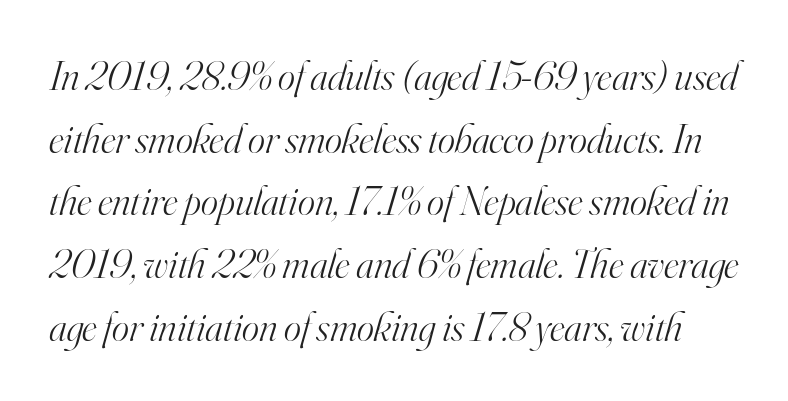
Honestly, the letter spacing is just normal — you wouldn't notice it. The strip under each line holds only bare page. A typesetter would call this proportional, since set widths differ per character. A typesetter would call this leading conventional body-copy spacing. Is this a heavy cut? Hardly; it is regular or lighter. If you drew a line through each stem, it would be angled.
